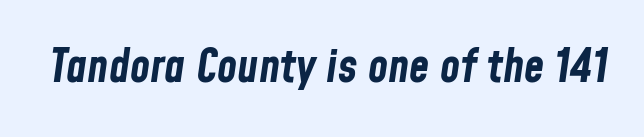
Q: Is the text bold? A: Yes.
Q: Is the text italic (slanted)? A: Yes, it leans right by about 8 degrees.
Q: Is the text underlined? A: No.
Q: Is the spacing between letters normal or unusually wide? A: Normal.
Q: Width (condensed, normal, or wide)? A: Condensed.
Q: Stroke contrast? A: Low.
Q: x-height? A: Medium.
Q: Monospaced? A: No.
